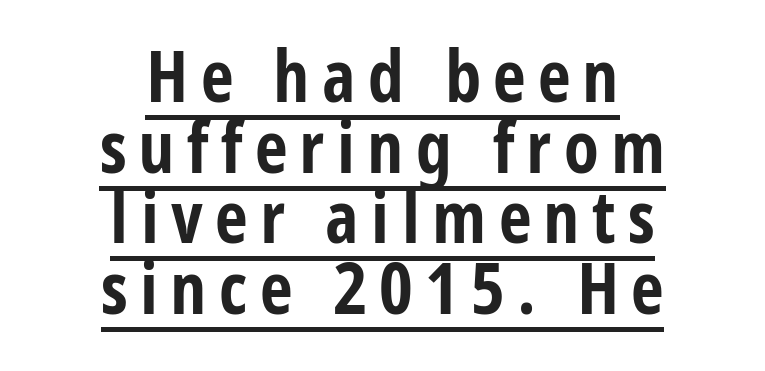
{"serif": "no", "italic": "no", "bold": "yes", "weight": "bold", "width": "condensed", "stroke_contrast": "low", "x_height": "large", "monospaced": "no", "underline": "yes", "align": "center", "line_spacing": "tight", "line_spacing_ratio": 0.98, "glyph_px": 72}
